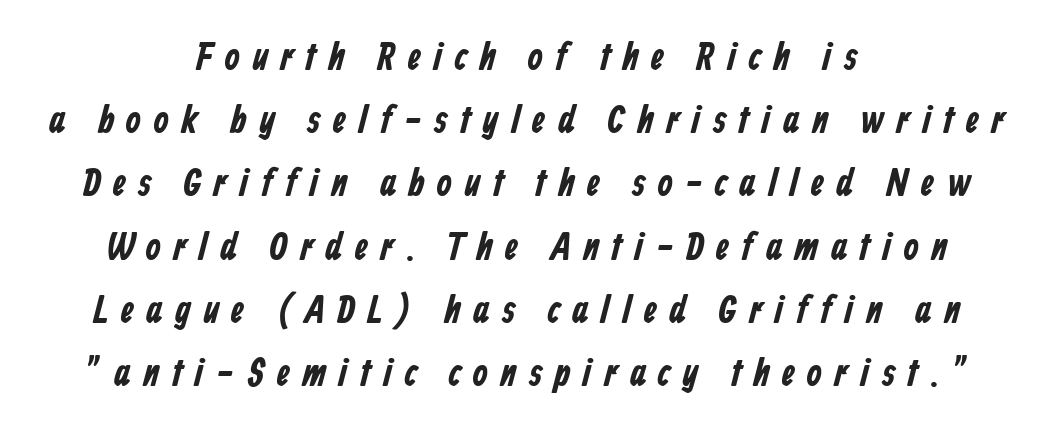
{"serif": "no", "bold": "yes", "weight": "bold", "width": "condensed", "stroke_contrast": "low", "x_height": "medium", "monospaced": "no", "underline": "no", "align": "center", "line_spacing": "normal", "line_spacing_ratio": 1.62, "letter_spacing": "wide", "letter_spacing_em": 0.32, "glyph_px": 39}
